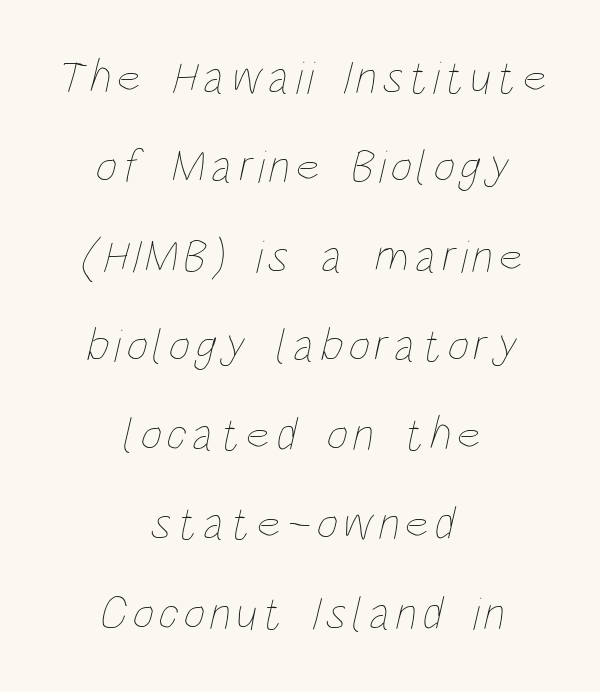
Note the varied advance widths — an 'i' is clearly narrower than an 'm'. Is the block centered? Yes — each line is placed symmetrically about the middle. Summary of vertical rhythm: relaxed, with wide interline spacing. The passage shown is not underscored anywhere. No letter is thick-stroked: the sample isn't bold.
